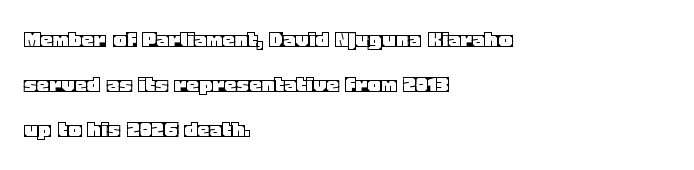
Q: Is the text italic (slanted)? A: No, it is upright.
Q: Is the text underlined? A: No.
Q: How is the paragraph aligned? A: Left-aligned.
Q: Is the spacing between letters normal or unusually wide? A: Normal.
